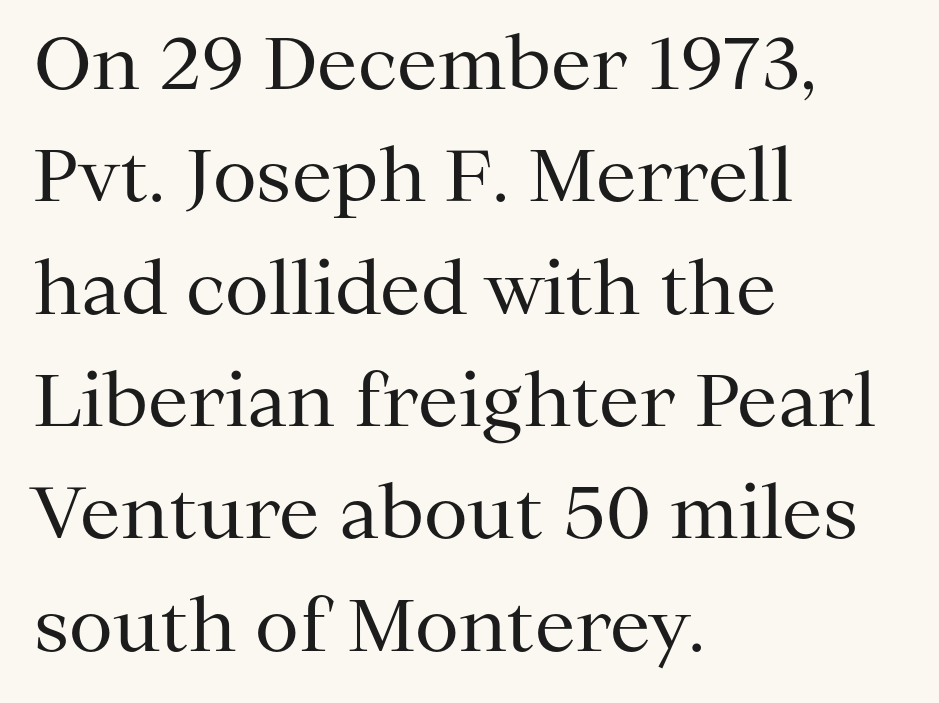
Q: Is the text bold? A: No.
Q: Is the text italic (slanted)? A: No, it is upright.
Q: Is the typeface a serif or a sans-serif typeface? A: Serif.
Q: Is the text underlined? A: No.
Q: How is the paragraph aligned? A: Left-aligned.
Q: Is the spacing between letters normal or unusually wide? A: Normal.
Q: Is the spacing between lines tight, normal or loose? A: Normal.
Q: Width (condensed, normal, or wide)? A: Normal.
Q: Stroke contrast? A: Medium.
Q: x-height? A: Medium.
Q: Monospaced? A: No.
